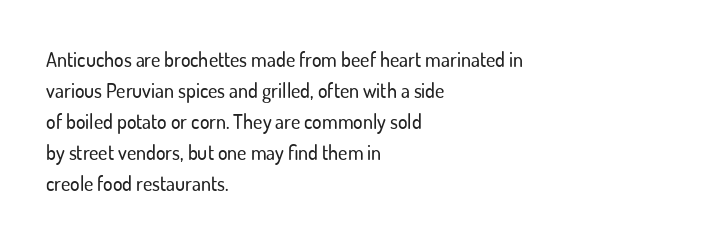
Q: Is the text italic (slanted)? A: No, it is upright.
Q: Is the text underlined? A: No.
Q: How is the paragraph aligned? A: Left-aligned.
Q: Is the spacing between letters normal or unusually wide? A: Normal.
Q: Is the spacing between lines tight, normal or loose? A: Normal.
